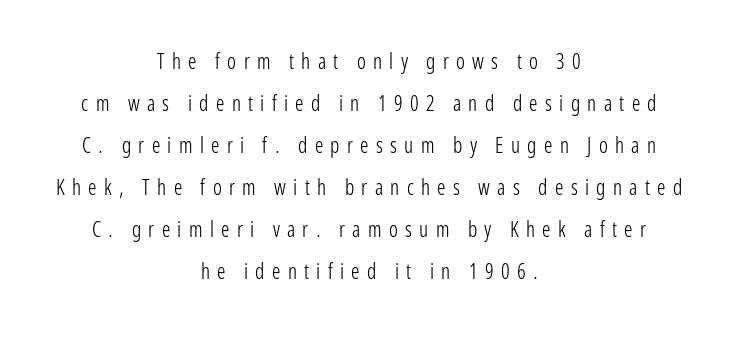
Q: Is the text bold? A: No.
Q: Is the text italic (slanted)? A: No, it is upright.
Q: Is the text underlined? A: No.
Q: How is the paragraph aligned? A: Centered.
Q: Is the spacing between letters normal or unusually wide? A: Unusually wide.
Q: Is the spacing between lines tight, normal or loose? A: Loose.
